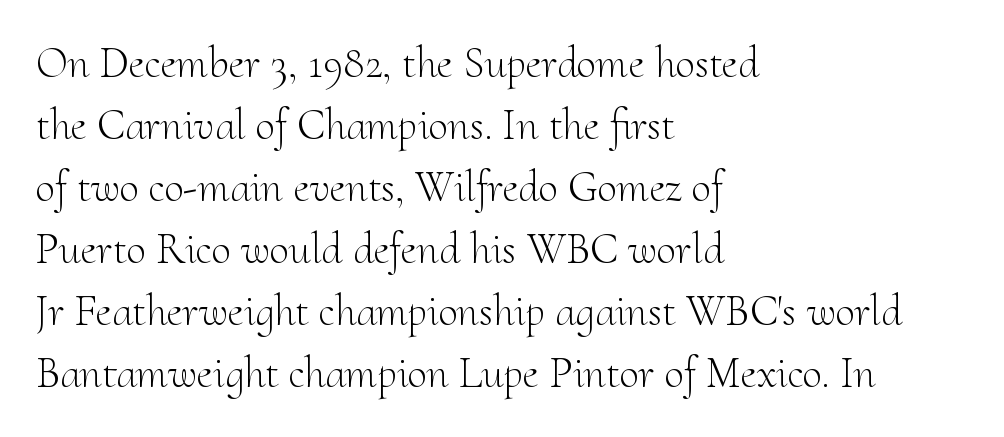
The image shows 44 px light serif type, upright; set left-aligned, normal line spacing (1.41x), normal letter spacing, not underlined; medium stroke contrast and a small x-height.
